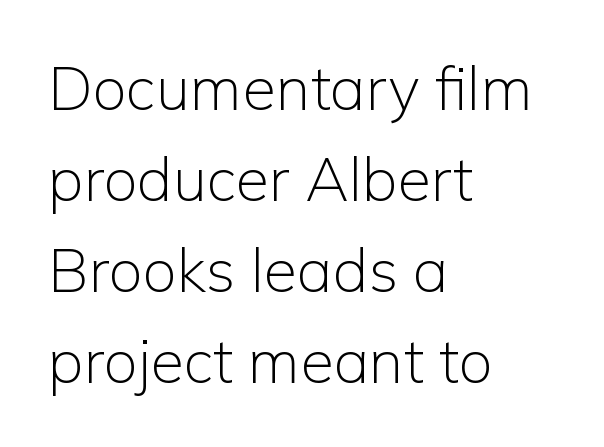
Look at the tracking — it's just the regular setting, nothing added. No letter is thick-stroked: the sample isn't bold. Characters remain perfectly vertical along every line. This block has exactly the height ordinary leading produces. Note the varied advance widths — an 'i' is clearly narrower than an 'm'.
